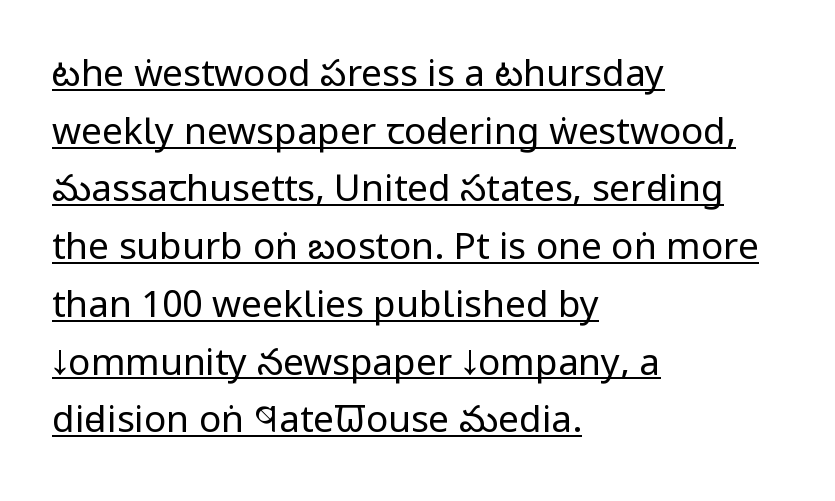
{"serif": "no", "italic": "no", "bold": "no", "weight": "regular", "width": "condensed", "stroke_contrast": "low", "x_height": "large", "monospaced": "no", "underline": "yes", "align": "left", "line_spacing": "normal", "line_spacing_ratio": 1.56, "letter_spacing": "normal", "letter_spacing_em": 0.0, "glyph_px": 37}
